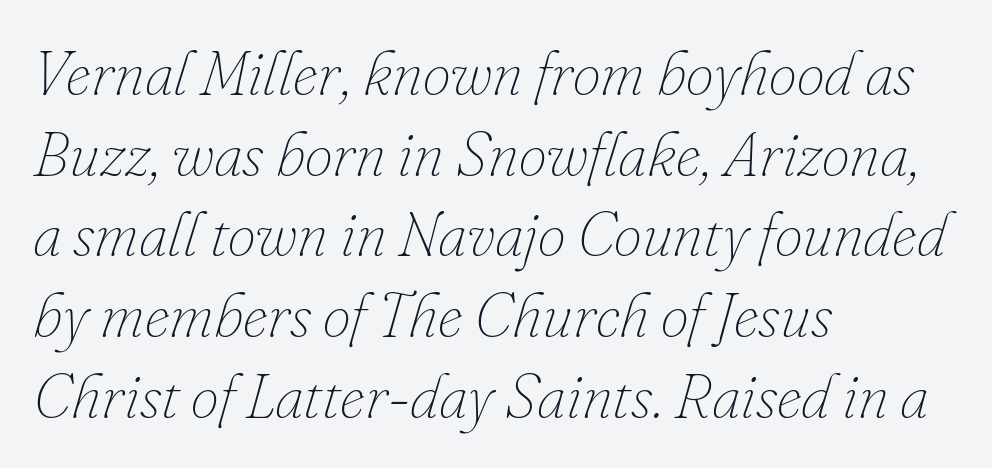
Quick note: italic. The designer left line spacing at the default. Words float on clear page, feet unadorned. There is no visible air inserted between adjacent glyphs. The typesetter chose a ragged-right arrangement here.
